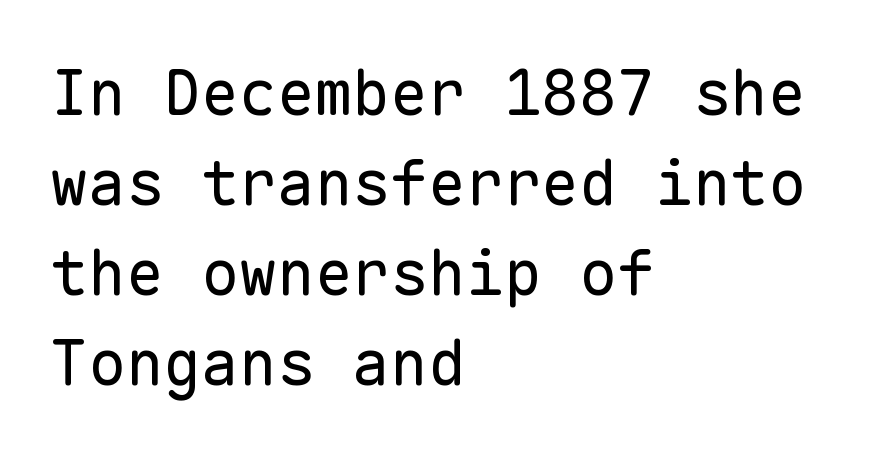
The face used here is rendered with its standard letterfit. The space beneath each line is pristine and unruled. No feet cap the strokes, marking this as sans-serif type. One-word summary of the alignment: left.
